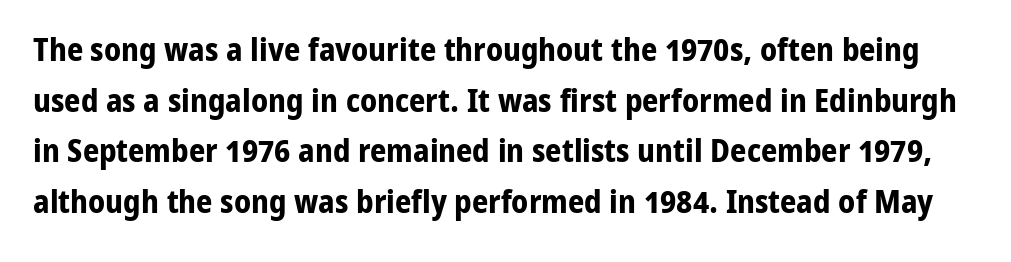
The image shows 32 px bold sans-serif type, upright; set normal line spacing (1.58x), normal letter spacing, not underlined; low stroke contrast and a medium x-height.
